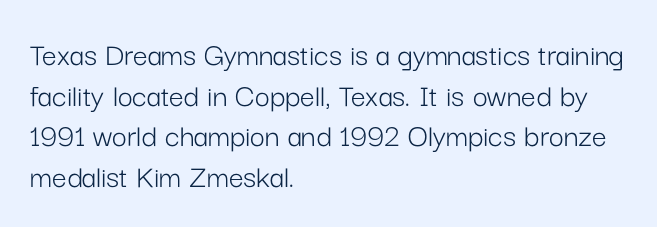
{"serif": "no", "italic": "no", "bold": "no", "weight": "light", "width": "normal", "stroke_contrast": "low", "x_height": "medium", "monospaced": "no", "underline": "no", "align": "left", "line_spacing_ratio": 1.23, "letter_spacing": "normal", "letter_spacing_em": 0.0, "glyph_px": 33}
